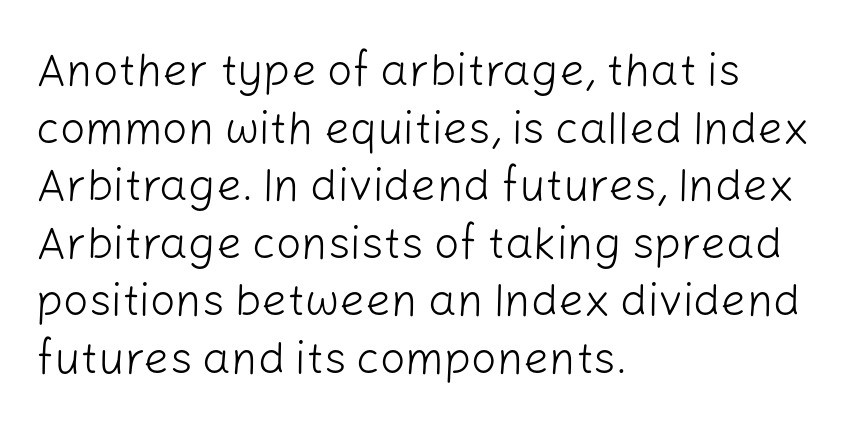
The image shows 45 px light sans-serif type, upright; set left-aligned, normal line spacing (1.28x), normal letter spacing, not underlined; low stroke contrast and a medium x-height.
